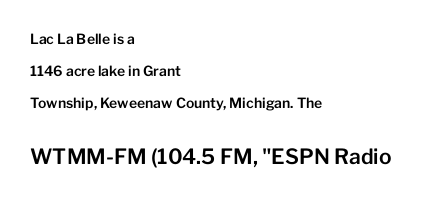
{"italic": "no", "underline": "no", "align": "left", "line_spacing": "loose", "line_spacing_ratio": 2.28, "letter_spacing": "normal", "letter_spacing_em": 0.0, "larger_block": "second", "size_ratio": 1.5, "glyph_px": 21}
